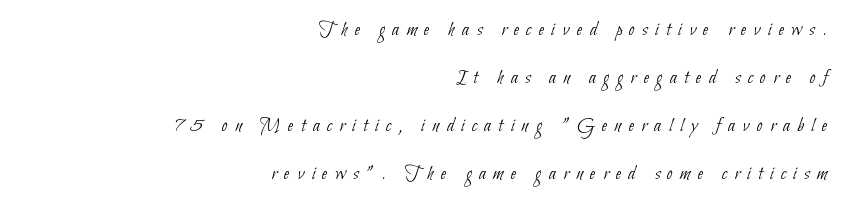
{"bold": "no", "underline": "no", "align": "right", "line_spacing": "loose", "line_spacing_ratio": 2.28, "letter_spacing": "wide", "letter_spacing_em": 0.35, "glyph_px": 21}
